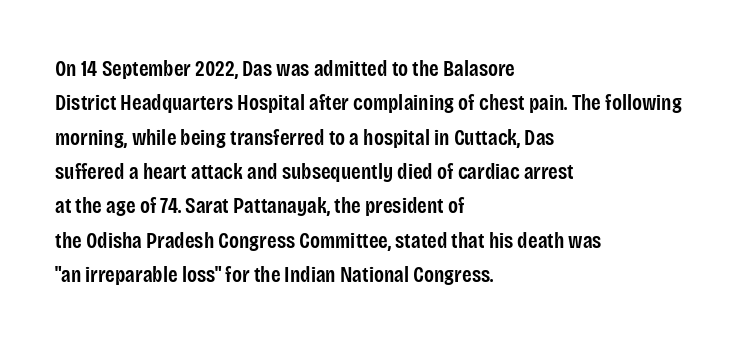
Q: Is the text bold? A: Semi-bold.
Q: Is the text italic (slanted)? A: No, it is upright.
Q: Is the text underlined? A: No.
Q: How is the paragraph aligned? A: Left-aligned.
Q: Is the spacing between letters normal or unusually wide? A: Normal.
Q: Is the spacing between lines tight, normal or loose? A: Normal.
